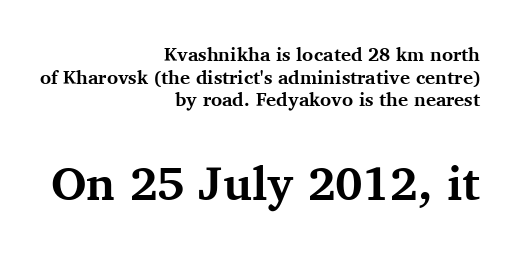
{"serif": "yes", "italic": "no", "bold": "yes", "weight": "bold", "width": "normal", "stroke_contrast": "medium", "x_height": "medium", "monospaced": "no", "underline": "no", "align": "right", "line_spacing_ratio": 1.19, "letter_spacing": "normal", "letter_spacing_em": 0.0, "larger_block": "second", "size_ratio": 2.47, "glyph_px": 47}
